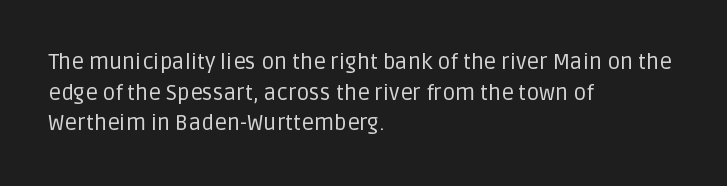
Q: Is the text bold? A: No.
Q: Is the text italic (slanted)? A: No, it is upright.
Q: Is the text underlined? A: No.
Q: How is the paragraph aligned? A: Left-aligned.
Q: Is the spacing between letters normal or unusually wide? A: Normal.
Q: Is the spacing between lines tight, normal or loose? A: Normal.
